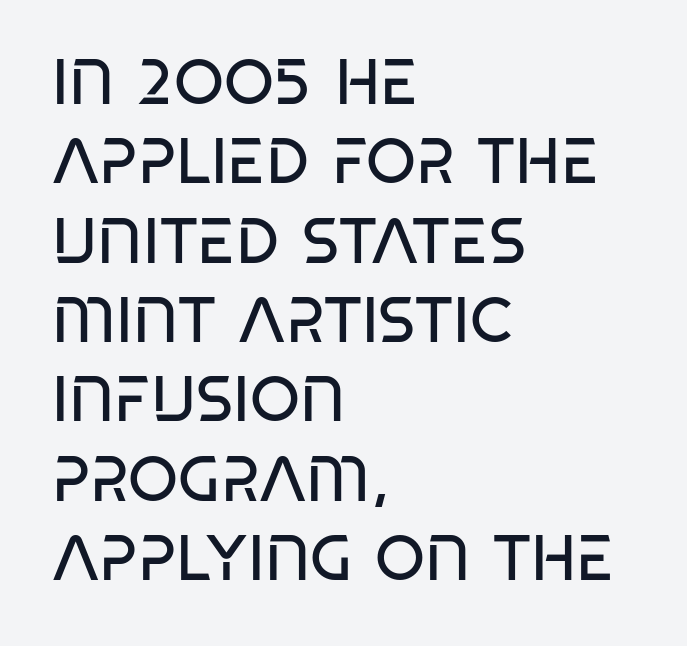
{"serif": "no", "italic": "no", "bold": "no", "weight": "regular", "width": "condensed", "stroke_contrast": "low", "x_height": "large", "monospaced": "no", "underline": "no", "align": "left", "line_spacing_ratio": 1.24, "letter_spacing": "normal", "letter_spacing_em": 0.0, "glyph_px": 64}
